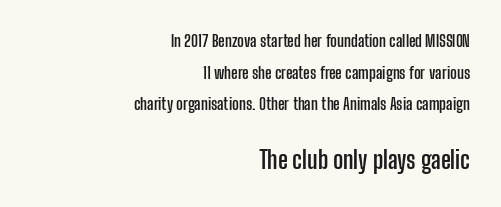
Rule under the text: the space is simply empty. Do the letters lean? They stand straight. Alignment: flush right. You get the small type first, then a jump to larger type. One glance says open: line gaps are wider than usual.
